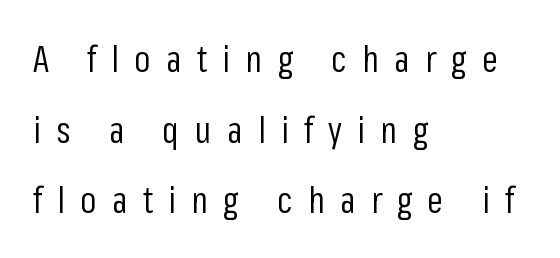
Every stem runs plumb, perpendicular to the baseline. The face used here is proportionally spaced, like ordinary book or web type. Letter spacing: wide. This sample trades compactness for vertical openness between lines. No extra ink here — the face is not bold. Plain, unruled lines of type.
